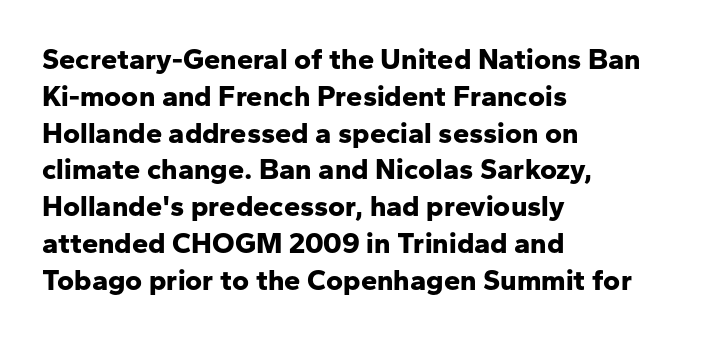
{"serif": "no", "italic": "no", "bold": "yes", "weight": "bold", "width": "normal", "stroke_contrast": "low", "x_height": "medium", "monospaced": "no", "underline": "no", "align": "left", "line_spacing": "normal", "line_spacing_ratio": 1.27, "letter_spacing": "normal", "letter_spacing_em": 0.0, "glyph_px": 29}
